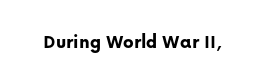
Q: Is the text bold? A: Yes.
Q: Is the text italic (slanted)? A: No, it is upright.
Q: Is the text underlined? A: No.
Q: Is the spacing between letters normal or unusually wide? A: Normal.
